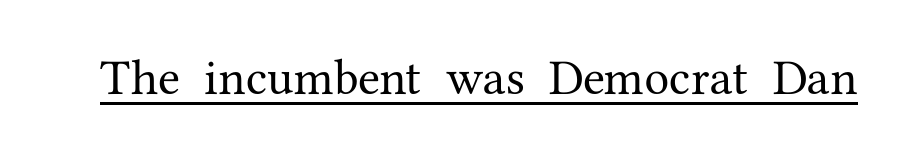
A typesetter would mark this as roman, not italic. Underline: present. Default kerning and tracking; the words read as compact shapes. Each letter keeps its own natural width here, so spacing adapts to shape.
